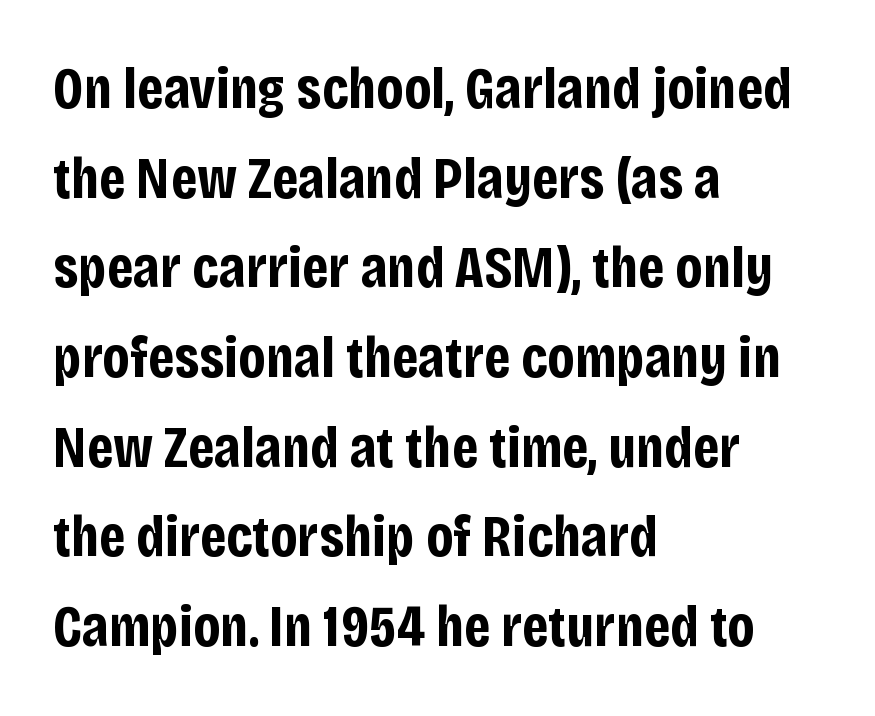
Compared with typical paragraphs, the rows here are spaced about the same. The space directly below the letters is spotless. This sample uses a sans-serif face. I'd describe the lettering as bold — thick and assertive. Spacing between characters is what you'd get straight out of the box. Left-aligned paragraph, ragged on the right.
